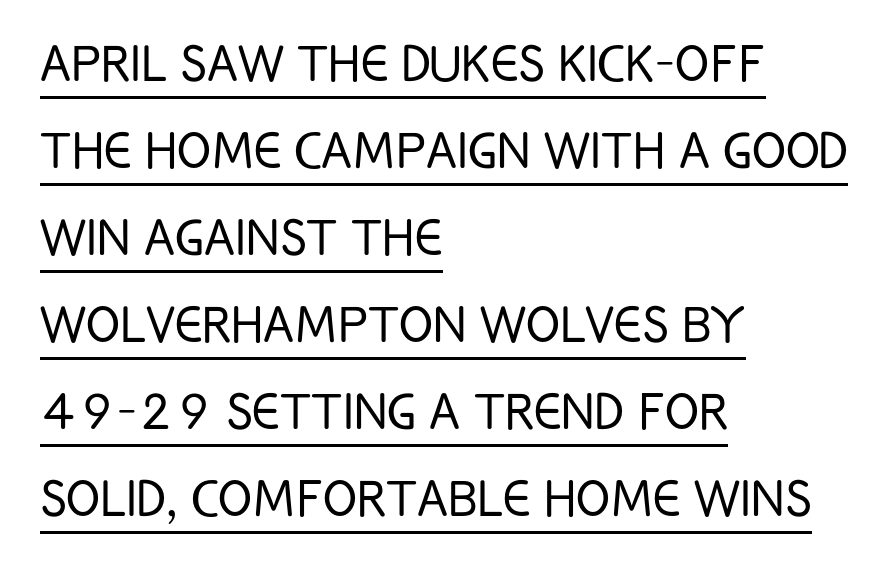
Q: Is the text bold? A: No.
Q: Is the text italic (slanted)? A: No, it is upright.
Q: Is the typeface a serif or a sans-serif typeface? A: Sans-serif.
Q: Is the text underlined? A: Yes.
Q: How is the paragraph aligned? A: Left-aligned.
Q: Is the spacing between letters normal or unusually wide? A: Normal.
Q: Is the spacing between lines tight, normal or loose? A: Normal.
Q: Width (condensed, normal, or wide)? A: Condensed.
Q: Stroke contrast? A: Low.
Q: x-height? A: Large.
Q: Monospaced? A: No.
